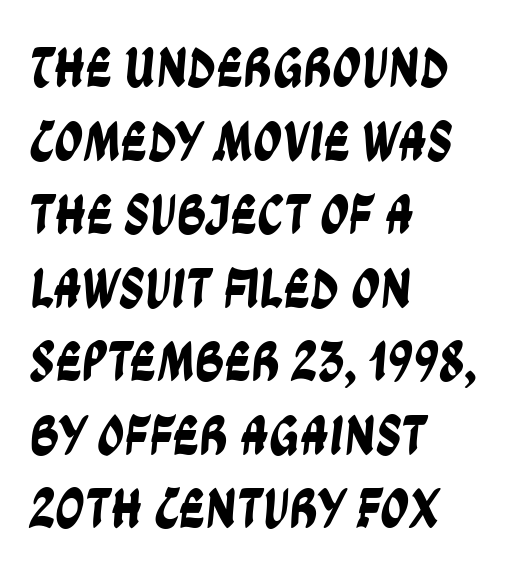
{"serif": "no", "width": "condensed", "stroke_contrast": "low", "x_height": "large", "monospaced": "no", "underline": "no", "align": "left", "line_spacing": "normal", "line_spacing_ratio": 1.29, "letter_spacing": "normal", "letter_spacing_em": 0.0, "glyph_px": 57}
